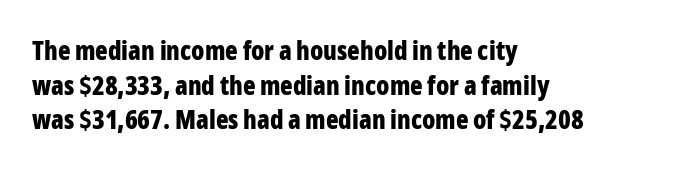
Q: Is the text bold? A: Yes.
Q: Is the text italic (slanted)? A: No, it is upright.
Q: Is the text underlined? A: No.
Q: How is the paragraph aligned? A: Left-aligned.
Q: Is the spacing between letters normal or unusually wide? A: Normal.
Q: Is the spacing between lines tight, normal or loose? A: Normal.
